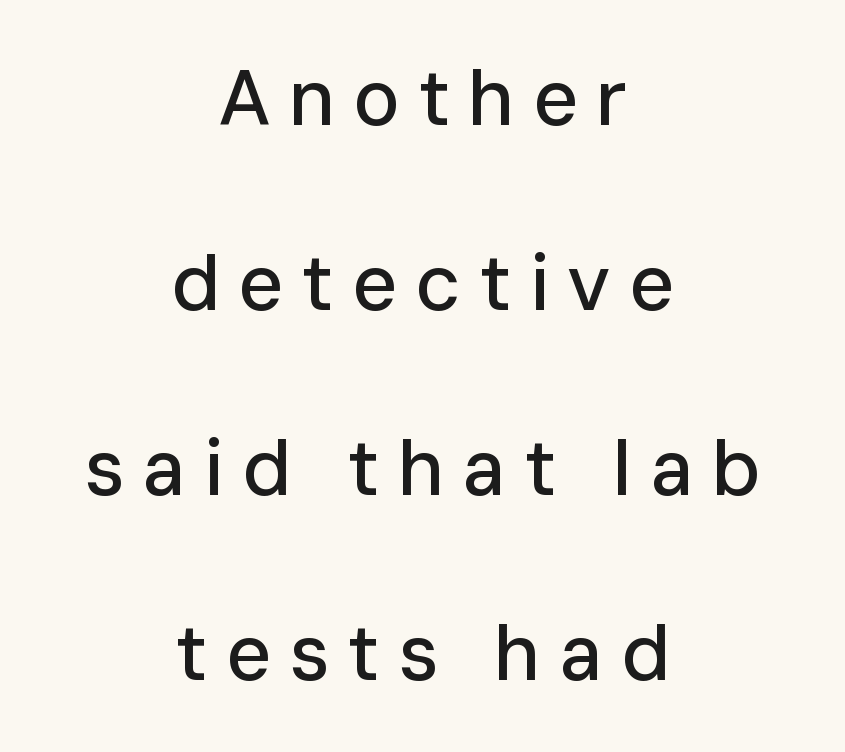
{"serif": "no", "italic": "no", "width": "normal", "stroke_contrast": "low", "x_height": "medium", "monospaced": "no", "underline": "no", "align": "center", "line_spacing": "loose", "line_spacing_ratio": 2.37, "letter_spacing": "wide", "letter_spacing_em": 0.23, "glyph_px": 78}
